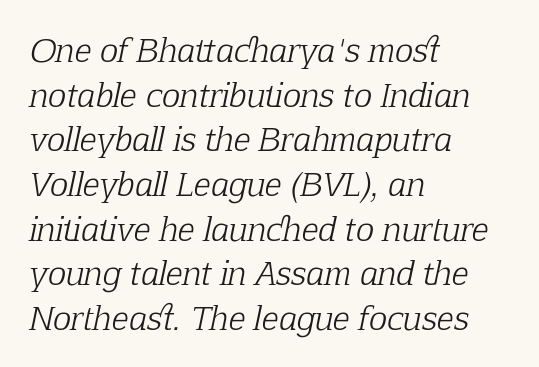
The image shows 31 px light serif type, italic (leaning right); set left-aligned, normal line spacing (1.44x), normal letter spacing, not underlined; low stroke contrast and a medium x-height.
